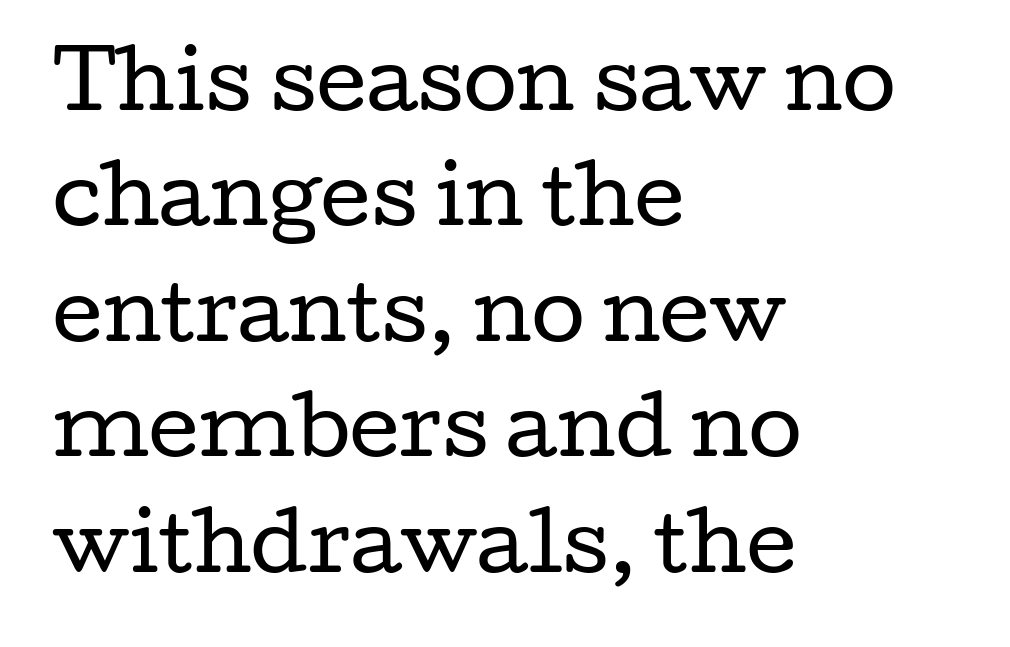
Q: Is the text bold? A: No.
Q: Is the text italic (slanted)? A: No, it is upright.
Q: Is the typeface a serif or a sans-serif typeface? A: Serif.
Q: Is the text underlined? A: No.
Q: How is the paragraph aligned? A: Left-aligned.
Q: Is the spacing between letters normal or unusually wide? A: Normal.
Q: Is the spacing between lines tight, normal or loose? A: Normal.
Q: Width (condensed, normal, or wide)? A: Wide.
Q: Stroke contrast? A: Low.
Q: x-height? A: Medium.
Q: Monospaced? A: No.
